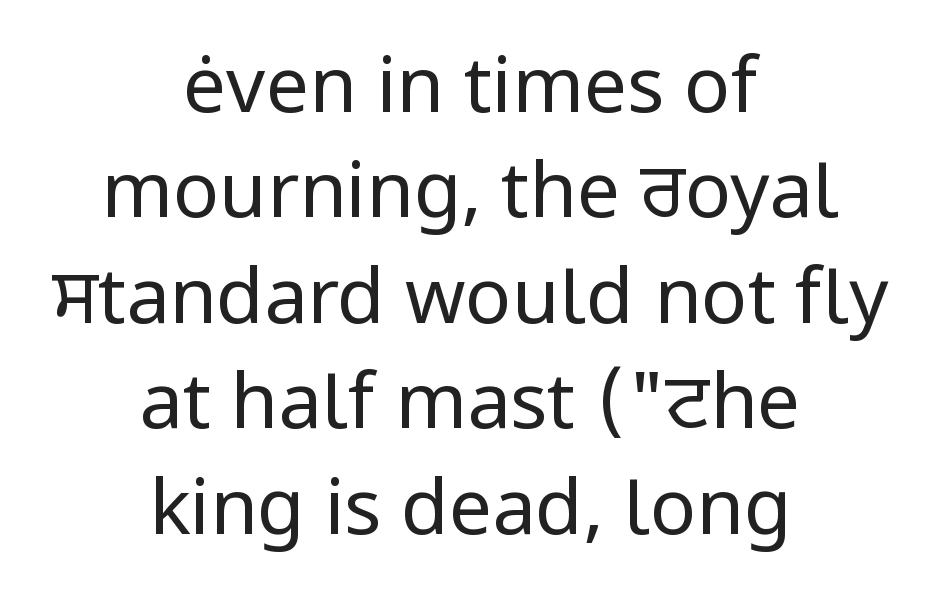
Descenders hang freely into open space. The type is set solid horizontally, with unmodified tracking. Varying glyph widths throughout — classic text-font behaviour. The lines in this sample share a center point and differ in where they start and stop.
